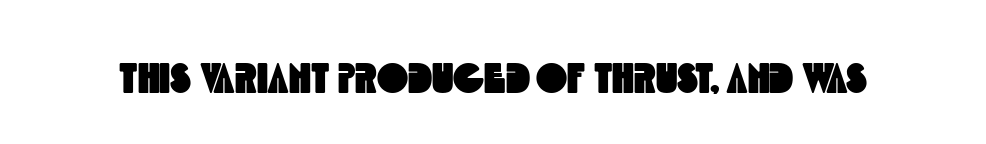
Bare-footed words on every line. Each letter keeps its own natural width here, so spacing adapts to shape. Students, note that the glyphs here touch the page at normal intervals. Is this a sans? Yes — the strokes have no serifs.
